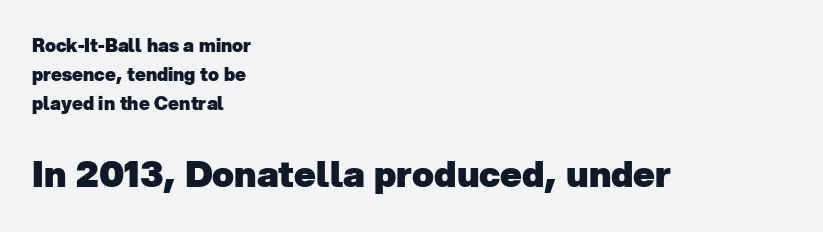
The image shows 36 px heavy sans-serif type; set left-aligned, normal line spacing (1.6x), normal letter spacing, not underlined; the second (bottom) block is 2.0x larger; low stroke contrast and a medium x-height.
